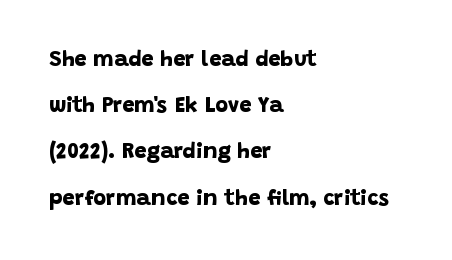
Look at the tracking — it's just the regular setting, nothing added. The face used here has the dense, thick strokes of a bold. Check the space under the baseline: it is left empty. Line starts are locked; line ends wander.
